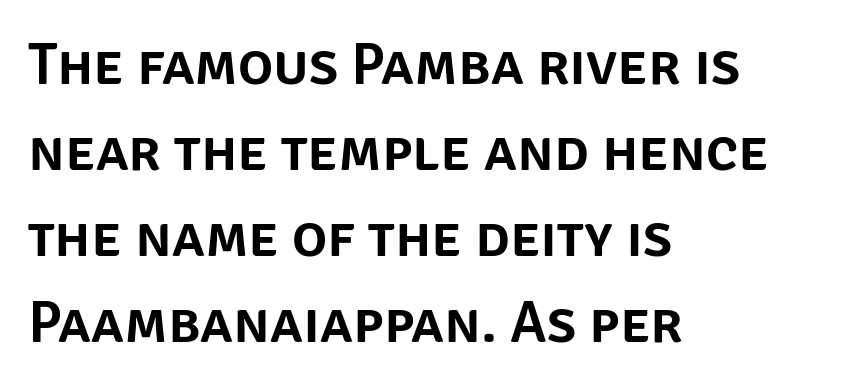
Q: Is the text italic (slanted)? A: No, it is upright.
Q: Is the typeface a serif or a sans-serif typeface? A: Sans-serif.
Q: Is the text underlined? A: No.
Q: How is the paragraph aligned? A: Left-aligned.
Q: Is the spacing between letters normal or unusually wide? A: Normal.
Q: Is the spacing between lines tight, normal or loose? A: Normal.
Q: Width (condensed, normal, or wide)? A: Normal.
Q: Stroke contrast? A: Low.
Q: x-height? A: Large.
Q: Monospaced? A: No.
